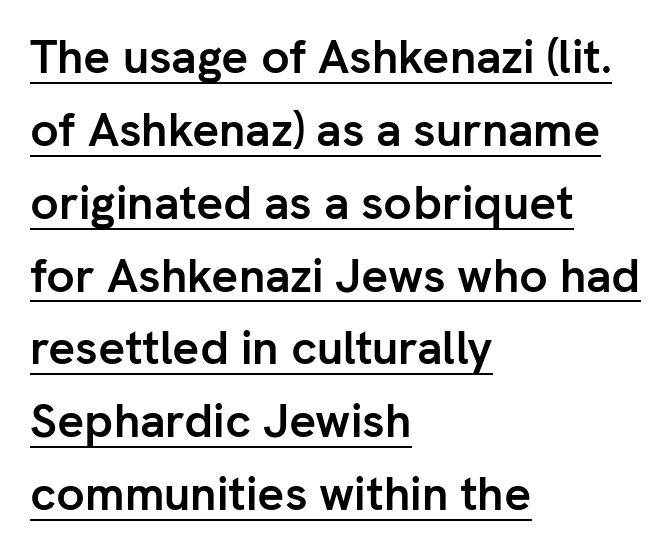
The sample has been set heavy, in full bold. A typesetter would call this proportional, since set widths differ per character. The lettering is marked with a stroke running underneath it. The horizontal fit of the characters is conventional and even. Interline gaps are of average width in this sample.
